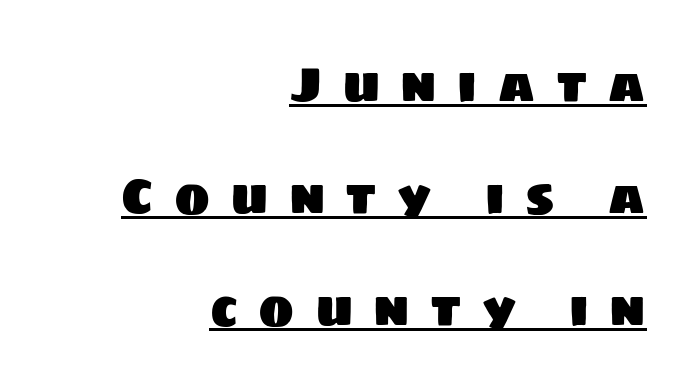
Q: Is the typeface a serif or a sans-serif typeface? A: Sans-serif.
Q: Is the text underlined? A: Yes.
Q: How is the paragraph aligned? A: Right-aligned.
Q: Is the spacing between letters normal or unusually wide? A: Unusually wide.
Q: Is the spacing between lines tight, normal or loose? A: Loose.
Q: Width (condensed, normal, or wide)? A: Normal.
Q: Stroke contrast? A: Low.
Q: x-height? A: Large.
Q: Monospaced? A: No.
